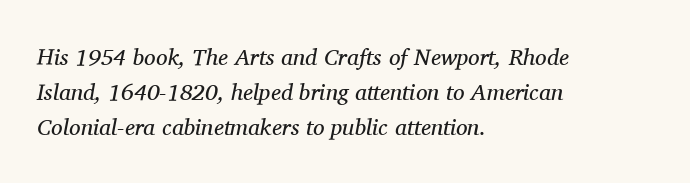
The image shows 23 px text type, italic (leaning right); set left-aligned, normal line spacing (1.52x), normal letter spacing, not underlined.
